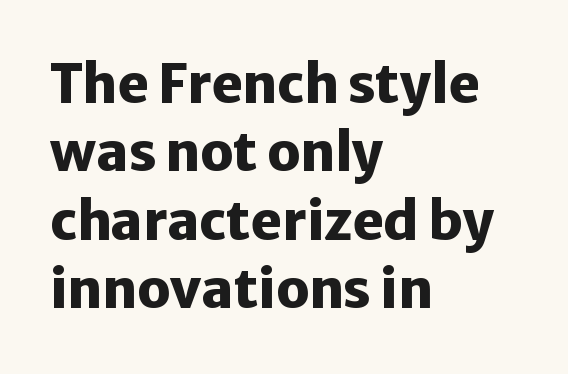
Bold? Absolutely — the strokes are thick and heavy. The designer went with a sans here, leaving each stem footless. Vertical strokes here are truly vertical. Line beginnings align vertically; line endings do not. Words appear dense and cohesive because spacing is normal. The space between consecutive lines is moderate.
